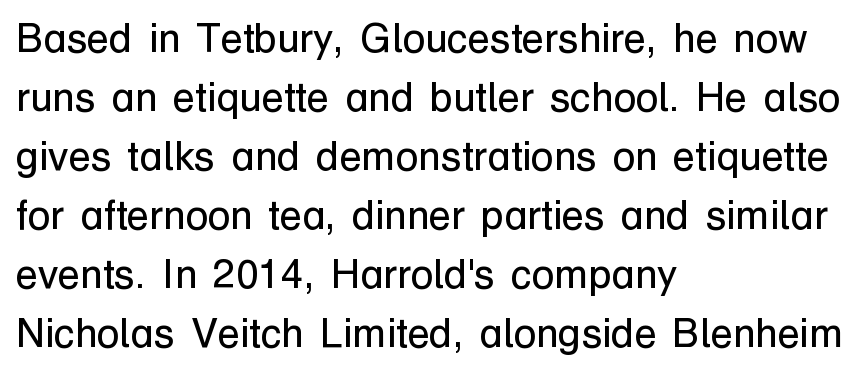
{"serif": "no", "italic": "no", "bold": "no", "weight": "regular", "width": "normal", "stroke_contrast": "low", "x_height": "medium", "monospaced": "no", "underline": "no", "align": "left", "line_spacing": "normal", "line_spacing_ratio": 1.44, "letter_spacing": "normal", "letter_spacing_em": 0.0, "glyph_px": 41}
